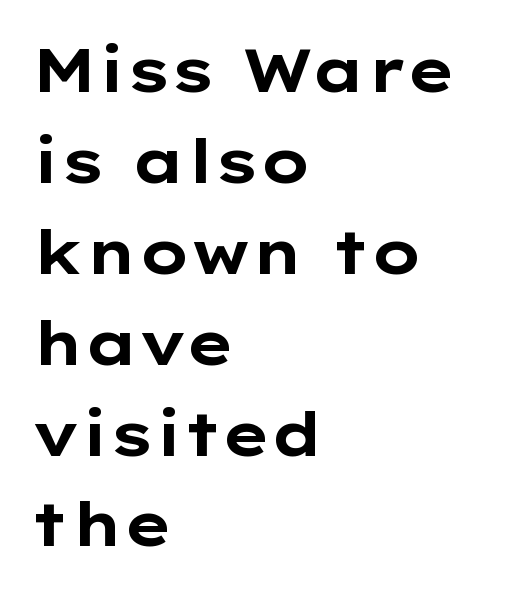
The image shows 61 px bold, wide sans-serif type, upright; set left-aligned, normal line spacing (1.49x), normal letter spacing, not underlined; low stroke contrast and a medium x-height.
